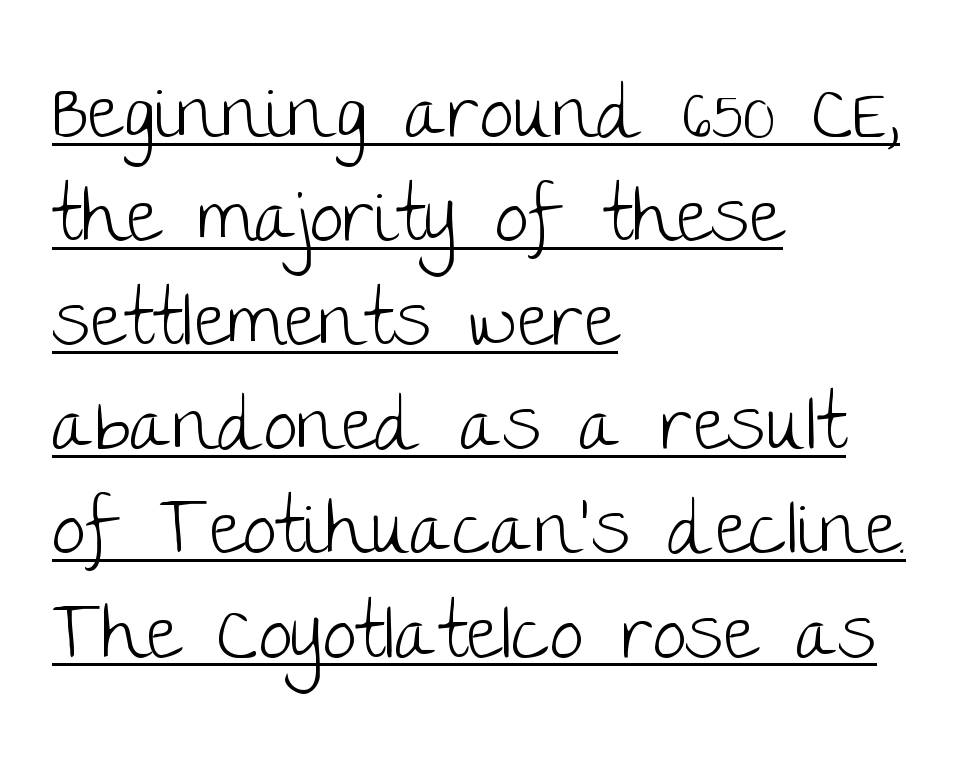
A typesetter would call this leading conventional body-copy spacing. Regarding serifs, this sample does without them. In CSS terms this would be text-align: left. The passage shown is typed in a proportional face where columns would drift. Nope, not italic — everything's standing straight. On a weight scale, this lands at 450 or below.
